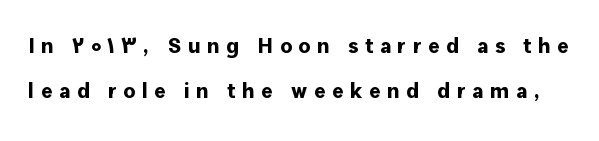
The image shows 22 px bold type, upright; set loose line spacing (2.05x), unusually wide letter spacing (+0.29 em), not underlined.
